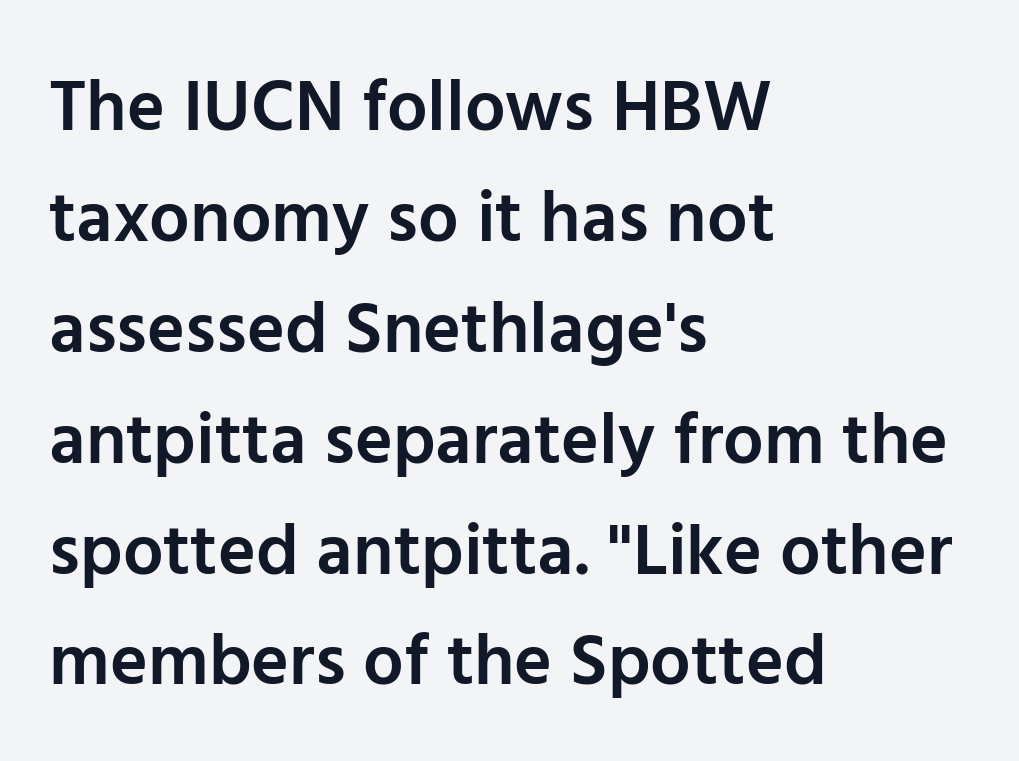
Q: Is the text bold? A: Semi-bold.
Q: Is the text italic (slanted)? A: No, it is upright.
Q: Is the typeface a serif or a sans-serif typeface? A: Sans-serif.
Q: Is the text underlined? A: No.
Q: How is the paragraph aligned? A: Left-aligned.
Q: Is the spacing between letters normal or unusually wide? A: Normal.
Q: Is the spacing between lines tight, normal or loose? A: Normal.
Q: Width (condensed, normal, or wide)? A: Normal.
Q: Stroke contrast? A: Low.
Q: x-height? A: Medium.
Q: Monospaced? A: No.
